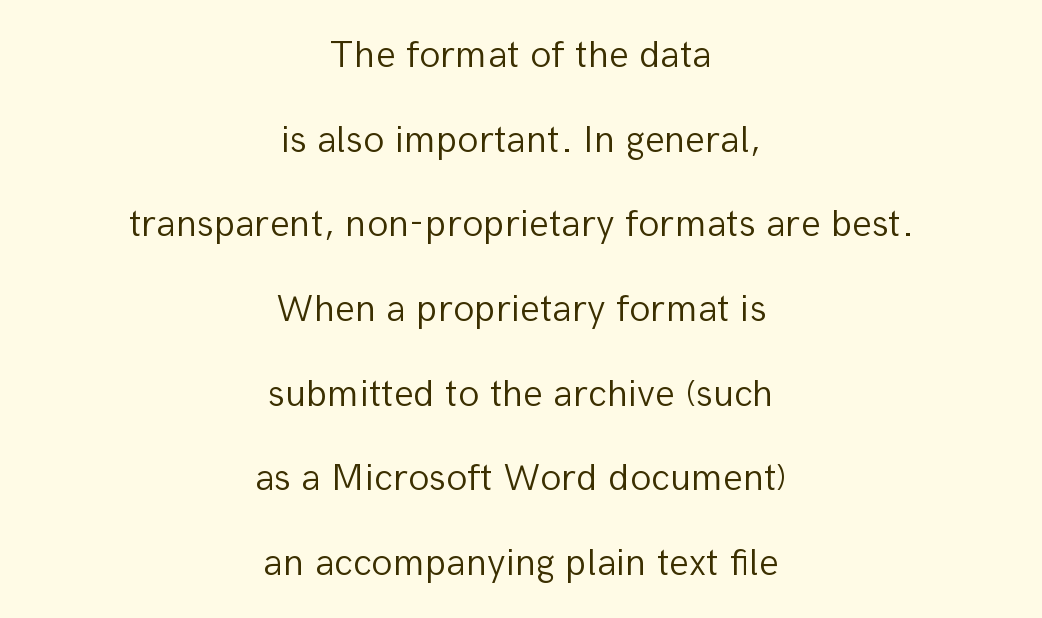
{"serif": "no", "italic": "no", "bold": "no", "weight": "light", "width": "normal", "stroke_contrast": "low", "x_height": "medium", "monospaced": "no", "underline": "no", "align": "center", "line_spacing": "loose", "line_spacing_ratio": 2.17, "letter_spacing": "normal", "letter_spacing_em": 0.0, "glyph_px": 39}
